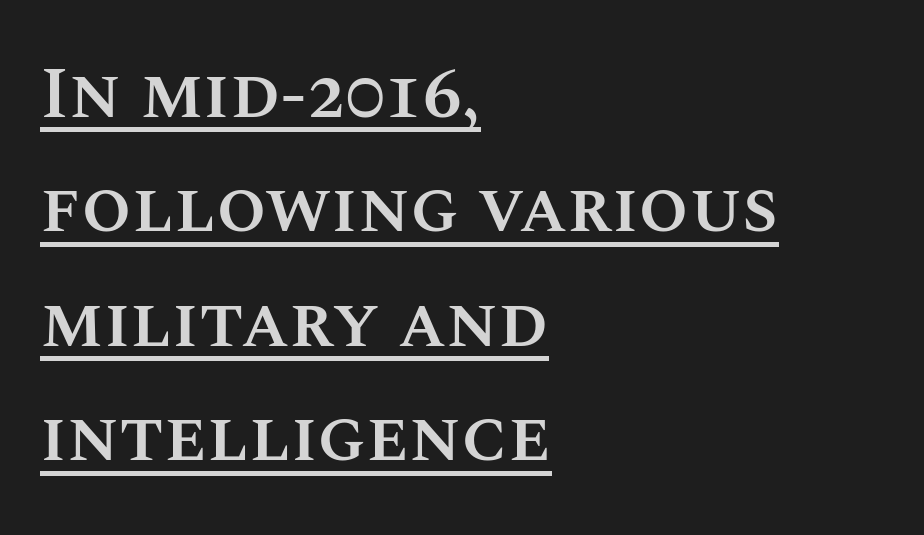
The passage shown stacks its lines at a standard gap. Glance below the letters and you will spot a drawn line. Typeset ragged right — the left edge is the straight one. Looks like regular typesetting: each glyph gets only the width it needs. A somewhat darkened texture: the type is semibold rather than bold.
